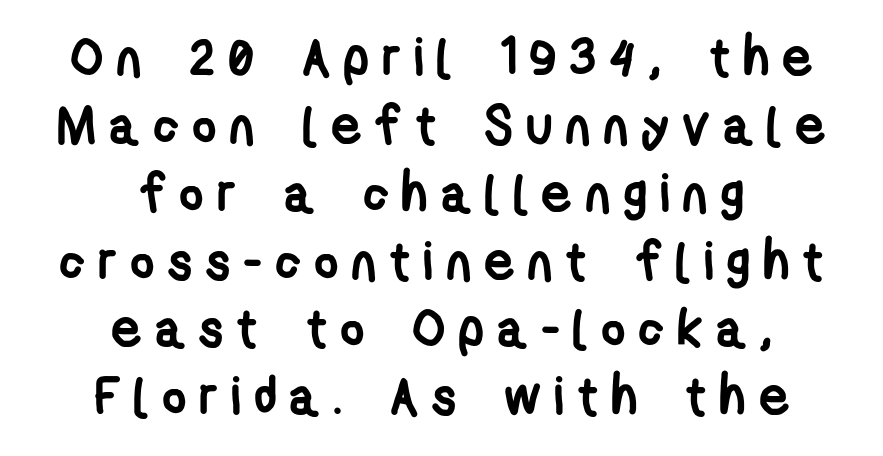
This sample uses a sans-serif face. Think of a printed novel: that variable character pitch is what you see here. Underlining? Definitely not there. The face used here has the dense, thick strokes of a bold.
